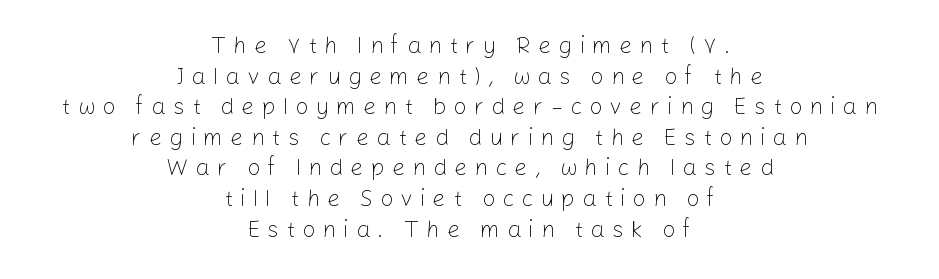
The image shows 23 px text type, upright; set centered, normal line spacing (1.33x), unusually wide letter spacing (+0.31 em), not underlined.
